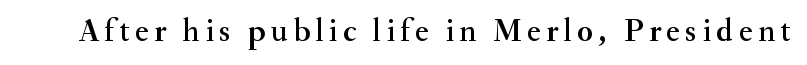
Q: Is the text italic (slanted)? A: No, it is upright.
Q: Is the typeface a serif or a sans-serif typeface? A: Serif.
Q: Is the text underlined? A: No.
Q: Width (condensed, normal, or wide)? A: Normal.
Q: Stroke contrast? A: Medium.
Q: x-height? A: Small.
Q: Monospaced? A: No.
